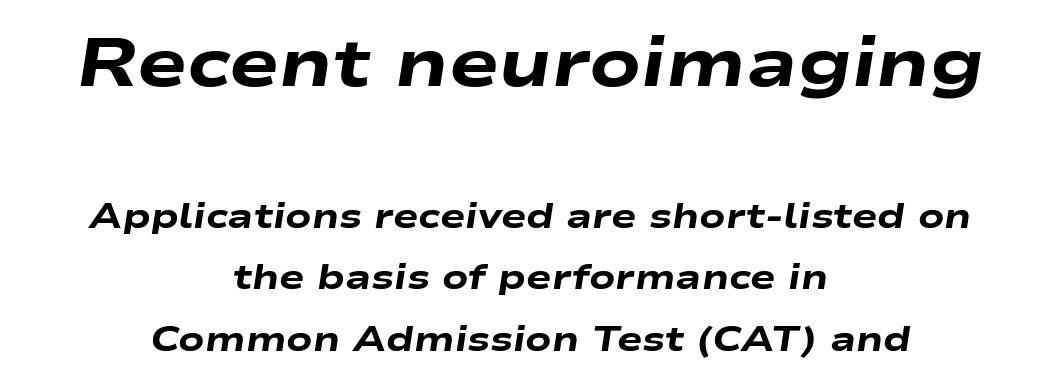
The image shows 67 px heavy, wide type, italic (leaning right); set centered, line spacing 1.81x, normal letter spacing, not underlined; the first (top) block is 1.97x larger; low stroke contrast and a medium x-height.
